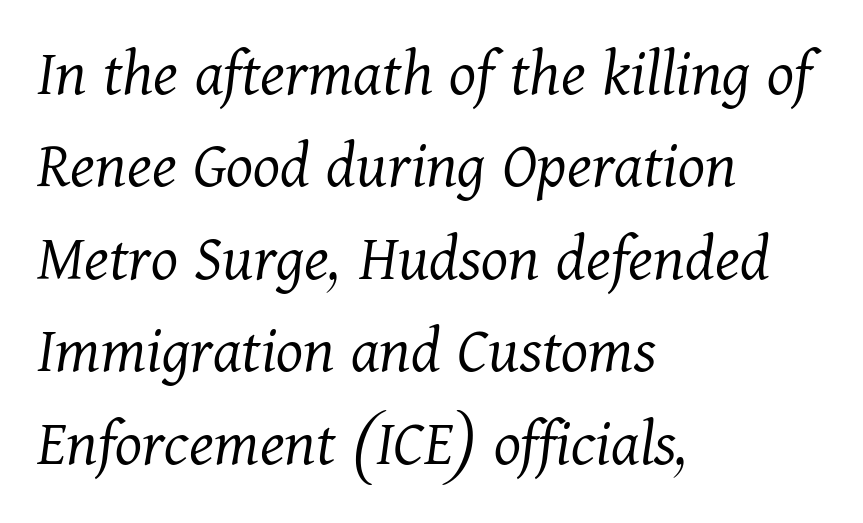
{"serif": "yes", "italic": "yes", "lean": "right", "slant_degrees": 11, "bold": "no", "weight": "light", "width": "normal", "stroke_contrast": "medium", "x_height": "medium", "monospaced": "no", "underline": "no", "align": "left", "line_spacing": "normal", "line_spacing_ratio": 1.34, "letter_spacing": "normal", "letter_spacing_em": 0.0, "glyph_px": 69}
